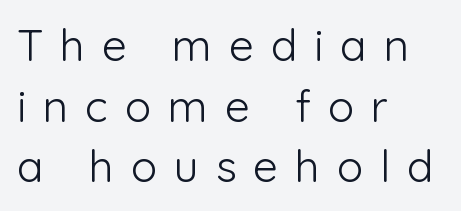
One glance says typical: line gaps are just what's usual. The letters are spread apart with noticeably loose tracking. Observe the absence of serifs on each vertical stroke in this sample. Each letter keeps its own natural width here, so spacing adapts to shape. Only glyphs here, with clear space below each row. This reads as an unemphasized weight, regular at the heaviest.
